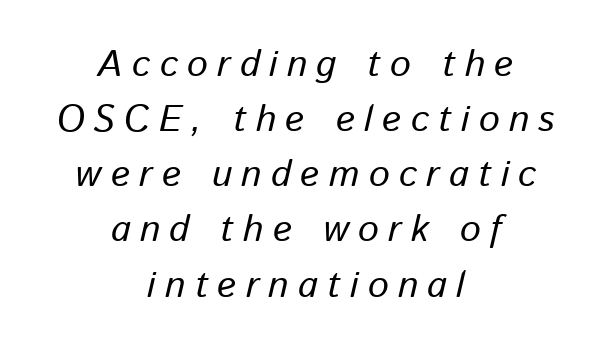
The image shows 37 px text type, italic (leaning right); set centered, normal line spacing (1.49x), unusually wide letter spacing (+0.25 em), not underlined; low stroke contrast and a medium x-height.
